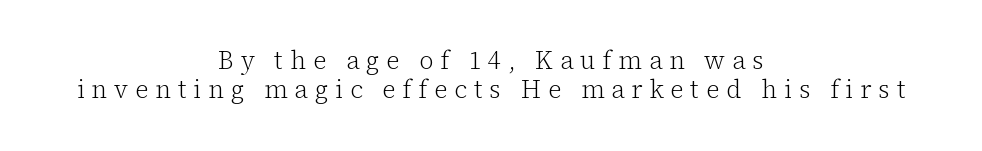
Posture: straight, roman, zero tilt. Weight: not bold — regular or lighter. Horizontal alignment here is central, giving a formal, balanced look. The zone under the glyphs is completely vacant. The line texture is sparse and dotted thanks to wide tracking.
